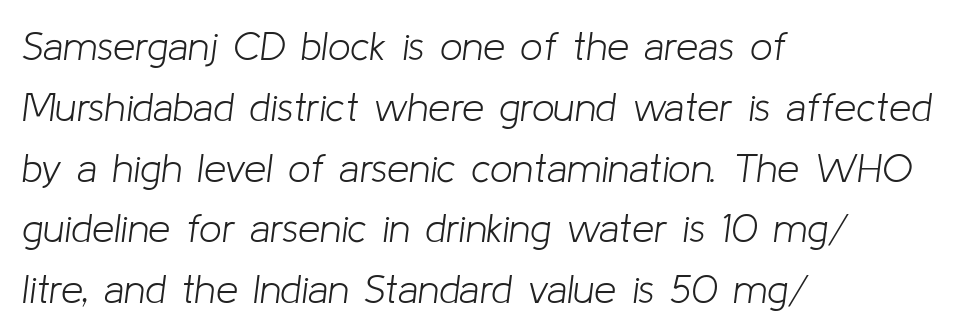
The image shows 40 px light type, italic (leaning right); set left-aligned, normal line spacing (1.52x), normal letter spacing, not underlined; low stroke contrast and a medium x-height.
